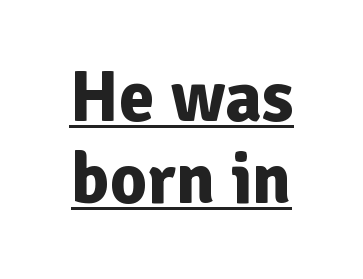
Q: Is the text bold? A: Yes.
Q: Is the text italic (slanted)? A: No, it is upright.
Q: Is the typeface a serif or a sans-serif typeface? A: Sans-serif.
Q: Is the text underlined? A: Yes.
Q: Is the spacing between letters normal or unusually wide? A: Normal.
Q: Is the spacing between lines tight, normal or loose? A: Tight.
Q: Width (condensed, normal, or wide)? A: Normal.
Q: Stroke contrast? A: Low.
Q: x-height? A: Medium.
Q: Monospaced? A: No.
